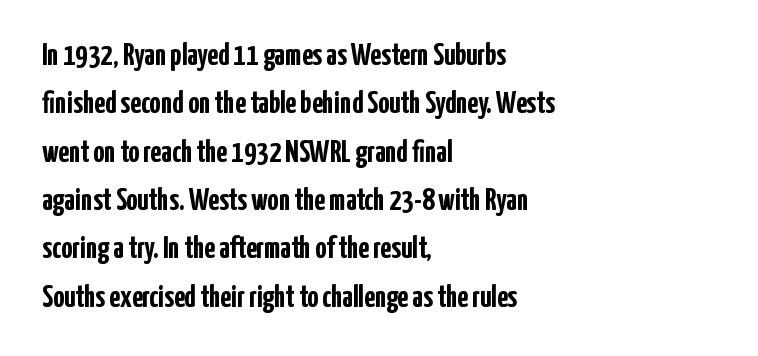
{"serif": "no", "italic": "no", "bold": "yes", "weight": "semibold", "width": "condensed", "stroke_contrast": "low", "x_height": "medium", "monospaced": "no", "underline": "no", "align": "left", "line_spacing": "normal", "line_spacing_ratio": 1.56, "letter_spacing": "normal", "letter_spacing_em": 0.0, "glyph_px": 31}
